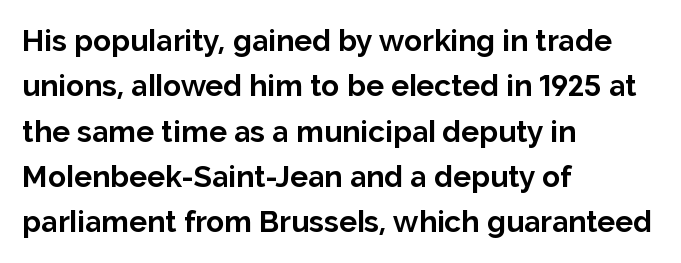
The image shows 30 px bold sans-serif type, upright; set left-aligned, normal line spacing (1.51x), normal letter spacing, not underlined; low stroke contrast and a medium x-height.
